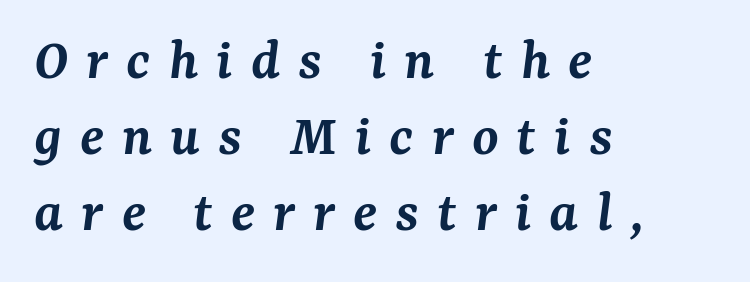
Q: Is the text bold? A: Semi-bold.
Q: Is the text italic (slanted)? A: Yes, it leans right by about 7 degrees.
Q: Is the typeface a serif or a sans-serif typeface? A: Serif.
Q: Is the text underlined? A: No.
Q: How is the paragraph aligned? A: Left-aligned.
Q: Is the spacing between letters normal or unusually wide? A: Unusually wide.
Q: Is the spacing between lines tight, normal or loose? A: Normal.
Q: Width (condensed, normal, or wide)? A: Normal.
Q: Stroke contrast? A: Medium.
Q: x-height? A: Medium.
Q: Monospaced? A: No.
